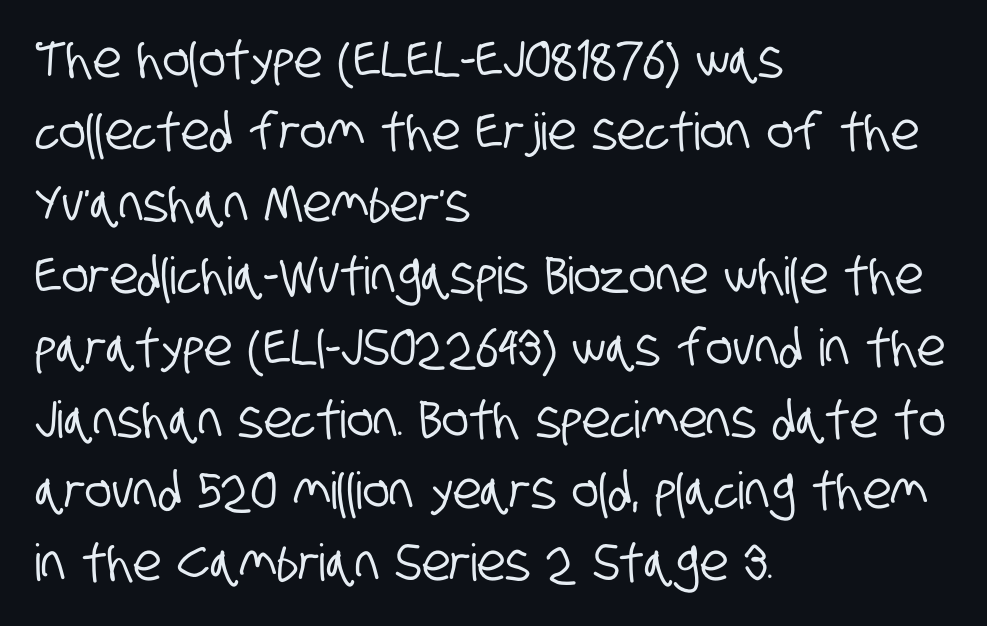
Q: Is the typeface a serif or a sans-serif typeface? A: Sans-serif.
Q: Is the text underlined? A: No.
Q: How is the paragraph aligned? A: Left-aligned.
Q: Is the spacing between letters normal or unusually wide? A: Normal.
Q: Is the spacing between lines tight, normal or loose? A: Normal.
Q: Width (condensed, normal, or wide)? A: Condensed.
Q: Stroke contrast? A: Low.
Q: x-height? A: Large.
Q: Monospaced? A: No.
